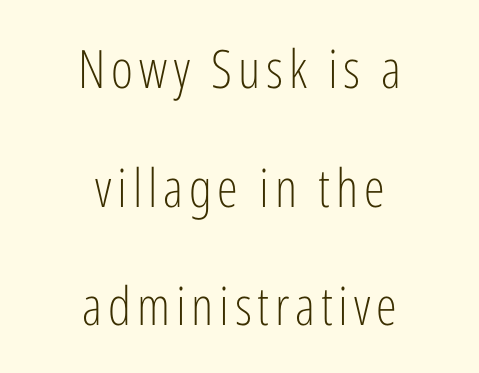
{"serif": "no", "italic": "no", "bold": "no", "weight": "light", "width": "condensed", "stroke_contrast": "low", "x_height": "medium", "monospaced": "no", "underline": "no", "align": "center", "line_spacing": "loose", "line_spacing_ratio": 2.24, "glyph_px": 53}
